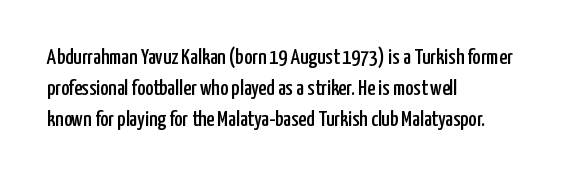
Nope, not italic — everything's standing straight. You could call the tracking neutral — neither tight nor loose. Descenders hang freely into open space. Vertical spacing — default. The compositor pushed each line to the left boundary.
